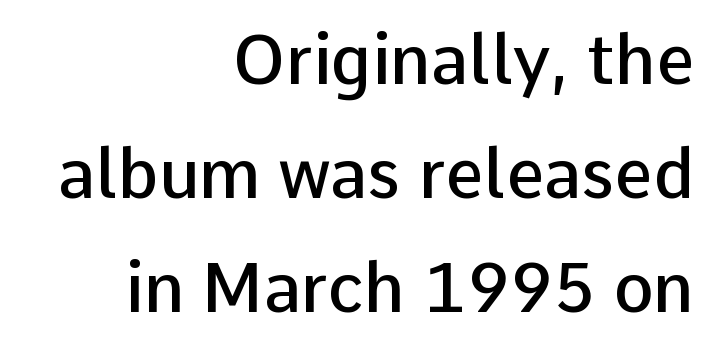
Q: Is the text bold? A: Semi-bold.
Q: Is the text italic (slanted)? A: No, it is upright.
Q: Is the typeface a serif or a sans-serif typeface? A: Sans-serif.
Q: Is the text underlined? A: No.
Q: How is the paragraph aligned? A: Right-aligned.
Q: Is the spacing between letters normal or unusually wide? A: Normal.
Q: Is the spacing between lines tight, normal or loose? A: Normal.
Q: Width (condensed, normal, or wide)? A: Normal.
Q: Stroke contrast? A: Low.
Q: x-height? A: Medium.
Q: Monospaced? A: No.
